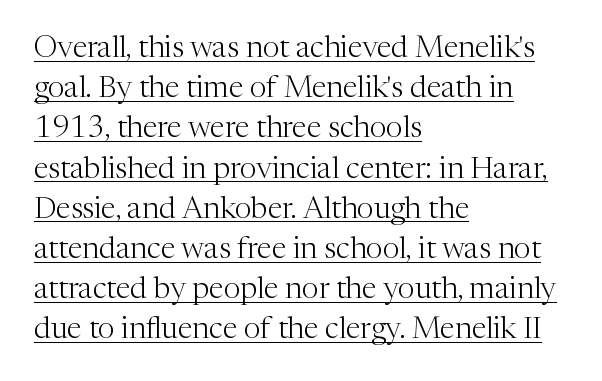
Q: Is the text bold? A: No.
Q: Is the text italic (slanted)? A: No, it is upright.
Q: Is the typeface a serif or a sans-serif typeface? A: Serif.
Q: Is the text underlined? A: Yes.
Q: How is the paragraph aligned? A: Left-aligned.
Q: Is the spacing between letters normal or unusually wide? A: Normal.
Q: Is the spacing between lines tight, normal or loose? A: Normal.
Q: Width (condensed, normal, or wide)? A: Normal.
Q: Stroke contrast? A: Medium.
Q: x-height? A: Medium.
Q: Monospaced? A: No.
